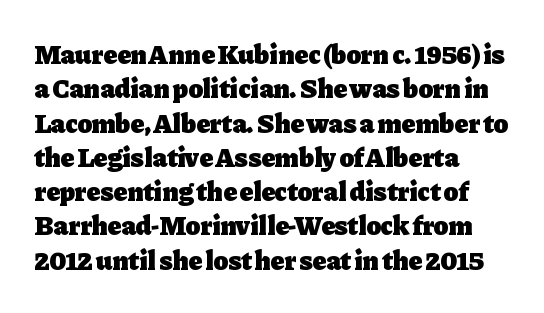
Q: Is the text bold? A: Yes.
Q: Is the text italic (slanted)? A: No, it is upright.
Q: Is the text underlined? A: No.
Q: How is the paragraph aligned? A: Left-aligned.
Q: Is the spacing between letters normal or unusually wide? A: Normal.
Q: Is the spacing between lines tight, normal or loose? A: Normal.
